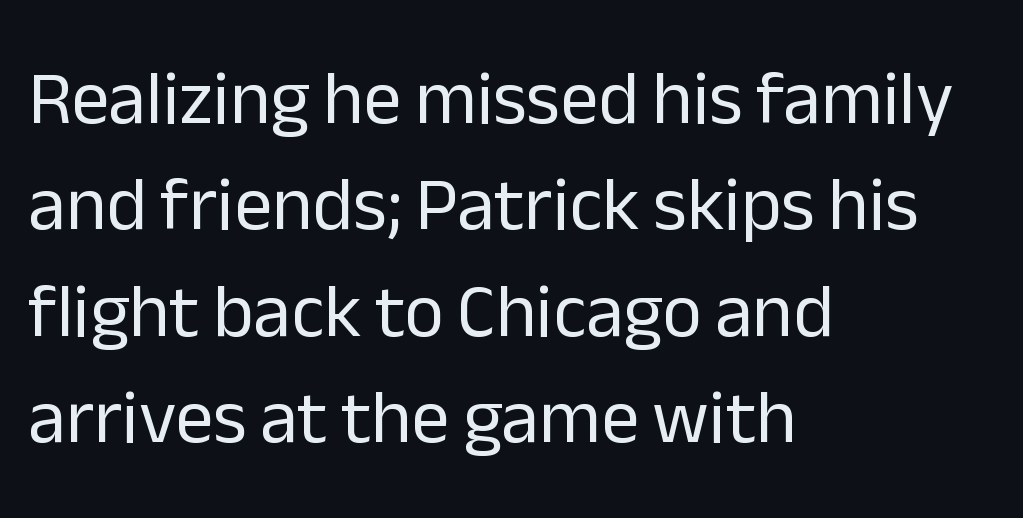
{"serif": "no", "italic": "no", "bold": "no", "weight": "regular", "width": "normal", "stroke_contrast": "low", "x_height": "medium", "monospaced": "no", "underline": "no", "align": "left", "line_spacing": "normal", "line_spacing_ratio": 1.4, "letter_spacing": "normal", "letter_spacing_em": 0.0, "glyph_px": 76}
